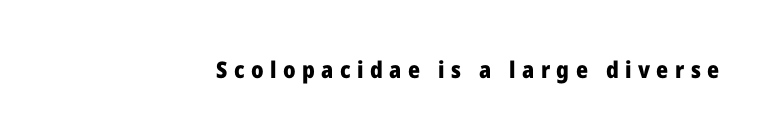
{"italic": "no", "bold": "yes", "underline": "no", "letter_spacing": "wide", "letter_spacing_em": 0.28, "glyph_px": 23}
